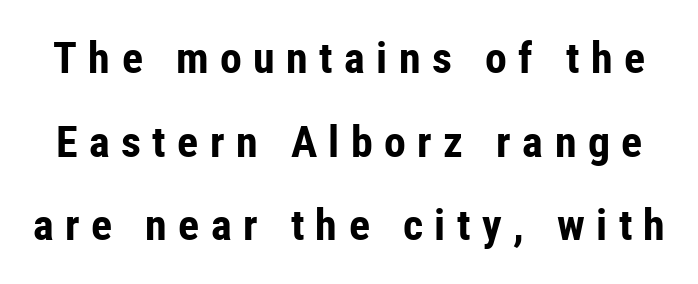
The image shows 44 px bold, condensed sans-serif type, upright; set loose line spacing (1.9x), unusually wide letter spacing (+0.26 em), not underlined; low stroke contrast and a medium x-height.
